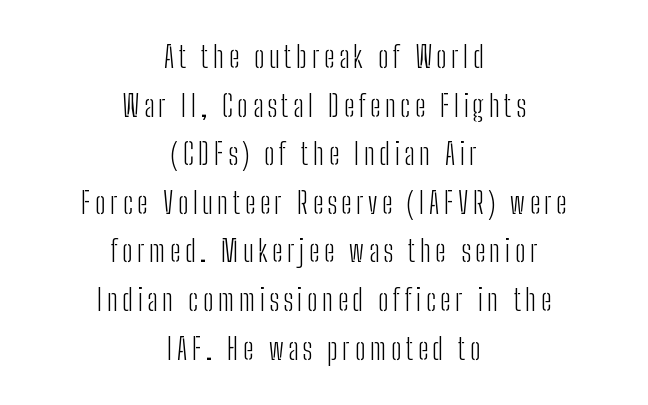
{"serif": "no", "italic": "no", "bold": "no", "weight": "light", "width": "condensed", "stroke_contrast": "low", "x_height": "medium", "monospaced": "no", "underline": "no", "align": "center", "line_spacing": "normal", "line_spacing_ratio": 1.62, "glyph_px": 30}
